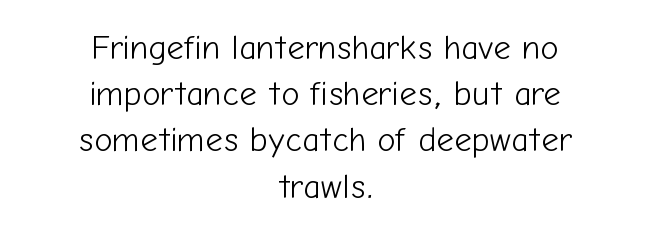
{"serif": "no", "italic": "no", "bold": "no", "weight": "light", "width": "normal", "stroke_contrast": "low", "x_height": "medium", "monospaced": "no", "underline": "no", "align": "center", "line_spacing": "normal", "line_spacing_ratio": 1.36, "letter_spacing": "normal", "letter_spacing_em": 0.0, "glyph_px": 34}
